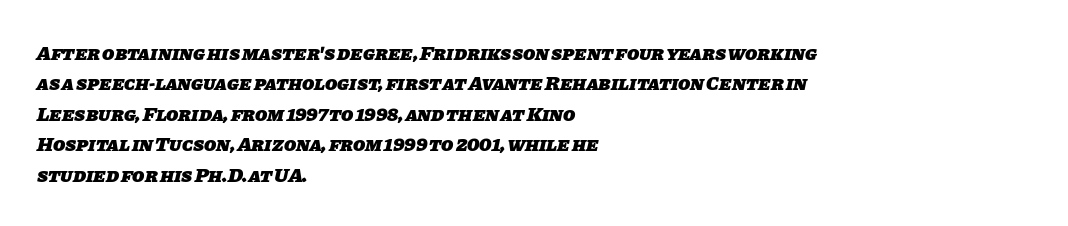
Q: Is the text bold? A: Yes.
Q: Is the text underlined? A: No.
Q: How is the paragraph aligned? A: Left-aligned.
Q: Is the spacing between letters normal or unusually wide? A: Normal.
Q: Is the spacing between lines tight, normal or loose? A: Normal.
